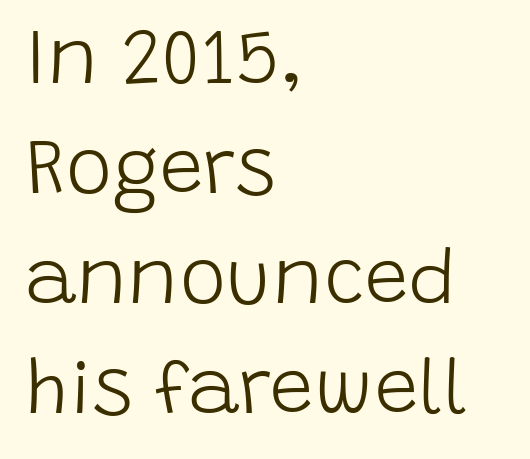
The image shows 78 px light sans-serif type, upright; set left-aligned, normal line spacing (1.41x), normal letter spacing, not underlined; low stroke contrast and a large x-height.
